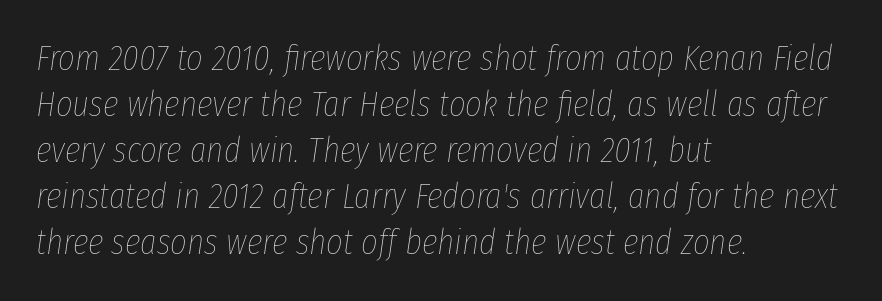
Quick note: underline off. The horizontal fit of the characters is conventional and even. If you drew a line through each stem, it would be angled. The characters are drawn with everyday or finer stroke widths.
